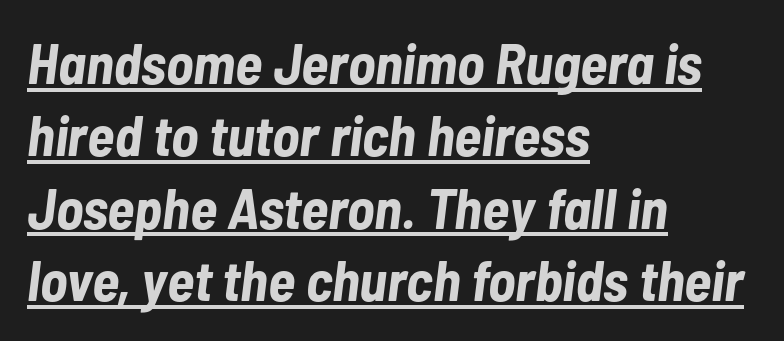
Q: Is the text bold? A: Yes.
Q: Is the text italic (slanted)? A: Yes, it leans right by about 7 degrees.
Q: Is the text underlined? A: Yes.
Q: How is the paragraph aligned? A: Left-aligned.
Q: Is the spacing between letters normal or unusually wide? A: Normal.
Q: Is the spacing between lines tight, normal or loose? A: Normal.
Q: Width (condensed, normal, or wide)? A: Condensed.
Q: Stroke contrast? A: Low.
Q: x-height? A: Medium.
Q: Monospaced? A: No.
